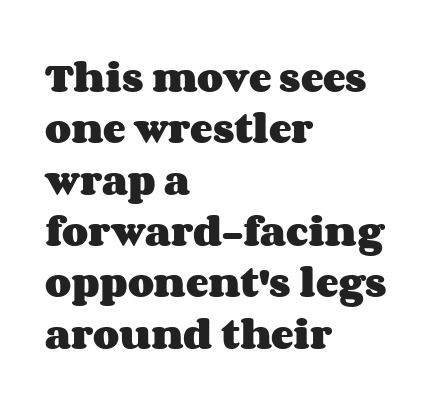
{"italic": "no", "bold": "yes", "weight": "heavy", "width": "wide", "stroke_contrast": "medium", "x_height": "large", "monospaced": "no", "underline": "no", "align": "left", "line_spacing": "normal", "line_spacing_ratio": 1.51, "letter_spacing": "normal", "letter_spacing_em": 0.0, "glyph_px": 34}
